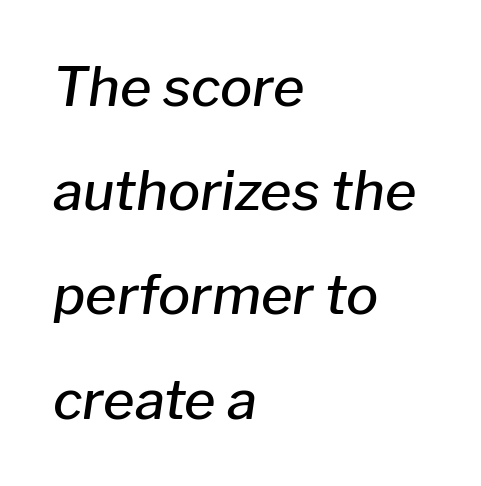
Rendered with sloped, italic letterforms. These lines are set flush left with a ragged right edge. Leading is clearly above the norm, producing a sparse column. The specimen omits any rule beneath the text block's lines. Varying glyph widths throughout — classic text-font behaviour. A somewhat darkened texture: the type is semibold rather than bold.
